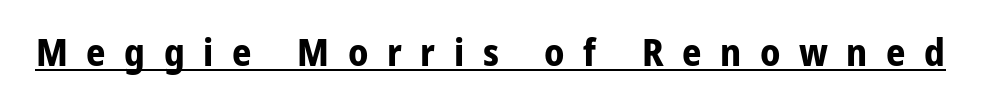
Q: Is the text bold? A: Yes.
Q: Is the text italic (slanted)? A: No, it is upright.
Q: Is the typeface a serif or a sans-serif typeface? A: Sans-serif.
Q: Is the text underlined? A: Yes.
Q: Is the spacing between letters normal or unusually wide? A: Unusually wide.
Q: Width (condensed, normal, or wide)? A: Condensed.
Q: Stroke contrast? A: Low.
Q: x-height? A: Medium.
Q: Monospaced? A: No.
